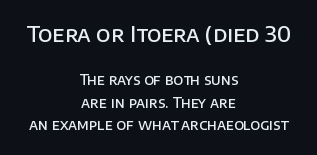
{"italic": "no", "bold": "semi", "underline": "no", "align": "center", "line_spacing": "normal", "line_spacing_ratio": 1.6, "letter_spacing": "normal", "letter_spacing_em": 0.0, "larger_block": "first", "size_ratio": 1.5, "glyph_px": 21}
